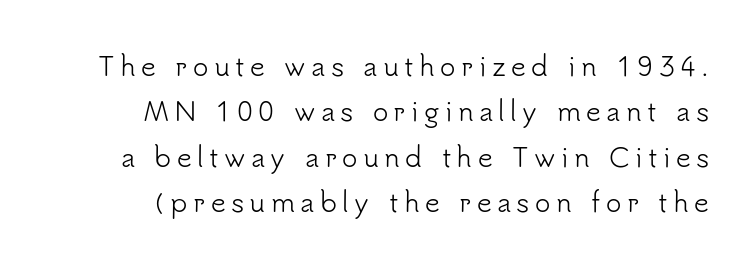
{"italic": "no", "bold": "no", "underline": "no", "line_spacing_ratio": 1.75, "letter_spacing": "wide", "letter_spacing_em": 0.21, "glyph_px": 26}
